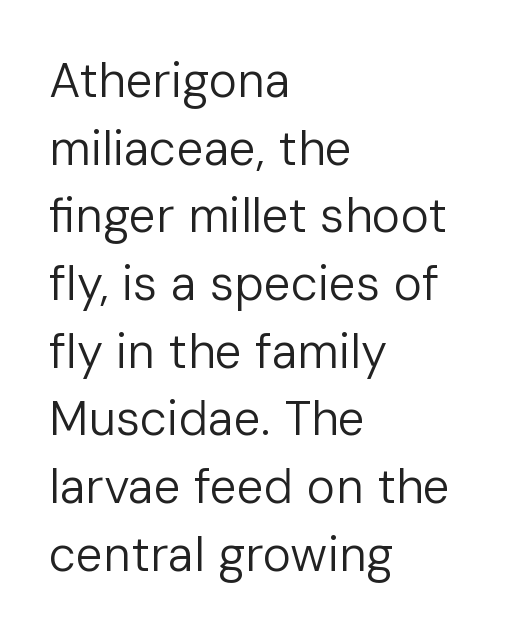
{"serif": "no", "italic": "no", "bold": "no", "weight": "regular", "width": "normal", "stroke_contrast": "low", "x_height": "medium", "monospaced": "no", "underline": "no", "align": "left", "line_spacing": "normal", "line_spacing_ratio": 1.41, "letter_spacing": "normal", "letter_spacing_em": 0.0, "glyph_px": 48}
